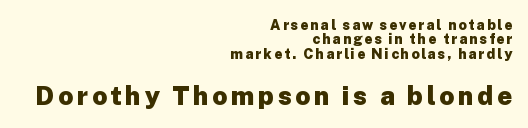
{"italic": "no", "bold": "yes", "underline": "no", "align": "right", "line_spacing": "tight", "line_spacing_ratio": 1.03, "larger_block": "second", "size_ratio": 1.86, "glyph_px": 26}
